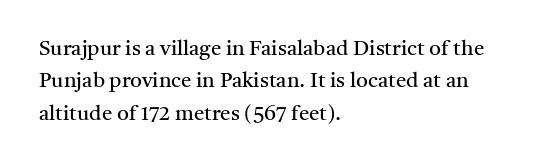
Q: Is the text bold? A: No.
Q: Is the text italic (slanted)? A: No, it is upright.
Q: Is the text underlined? A: No.
Q: How is the paragraph aligned? A: Left-aligned.
Q: Is the spacing between letters normal or unusually wide? A: Normal.
Q: Is the spacing between lines tight, normal or loose? A: Normal.
